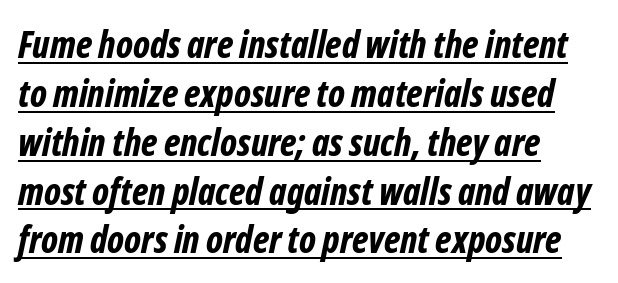
Each line of the rendering has a horizontal stroke beneath the glyphs. The face used here is rendered with its standard letterfit. Reading down the column, the eye jumps a familiar distance to each next line. A student would call this left alignment; a typographer would say flush left, rag right. You could not count columns in this text — the font is proportionally spaced. The axis of the letterforms is tilted away from vertical.
